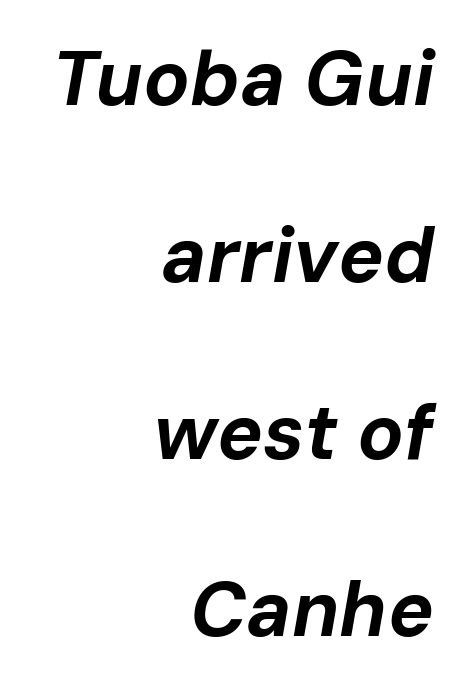
{"italic": "yes", "lean": "right", "slant_degrees": 10, "bold": "yes", "weight": "bold", "width": "normal", "stroke_contrast": "low", "x_height": "medium", "monospaced": "no", "underline": "no", "align": "right", "line_spacing": "loose", "line_spacing_ratio": 2.3, "letter_spacing": "normal", "letter_spacing_em": 0.0, "glyph_px": 77}
